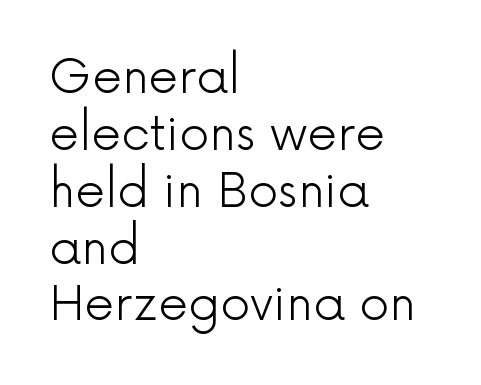
Ink coverage per letter is moderate at most. Which margin do the lines hug? The left one — the right edge is uneven. Designer's note — italics off, roman on. The area under the type is left untouched. The typeface chosen for these lines omits serifs. Honestly, the letter spacing is just normal — you wouldn't notice it.
